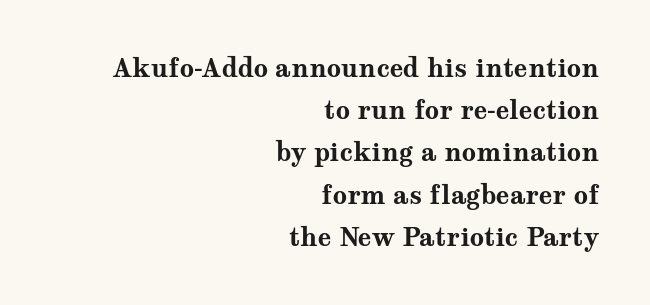
{"italic": "no", "bold": "yes", "underline": "no", "align": "right", "line_spacing": "normal", "line_spacing_ratio": 1.69, "letter_spacing": "normal", "letter_spacing_em": 0.0, "glyph_px": 25}
